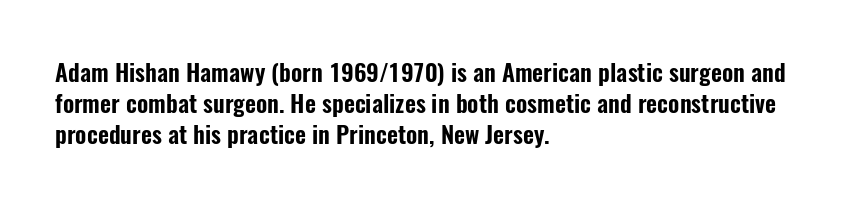
Q: Is the text italic (slanted)? A: No, it is upright.
Q: Is the text underlined? A: No.
Q: How is the paragraph aligned? A: Left-aligned.
Q: Is the spacing between letters normal or unusually wide? A: Normal.
Q: Is the spacing between lines tight, normal or loose? A: Normal.
